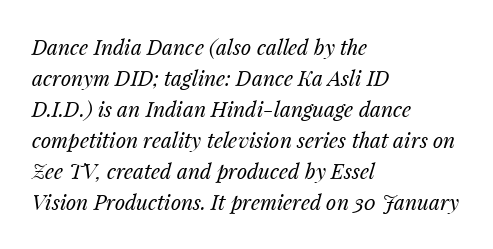
The leading is moderate, giving the passage an even texture. Stroke thickness stays within the range of a standard reading face or lighter. Compared with ordinary roman type, these characters are visibly tilted. Glyph-to-glyph distance matches everyday printed text.
